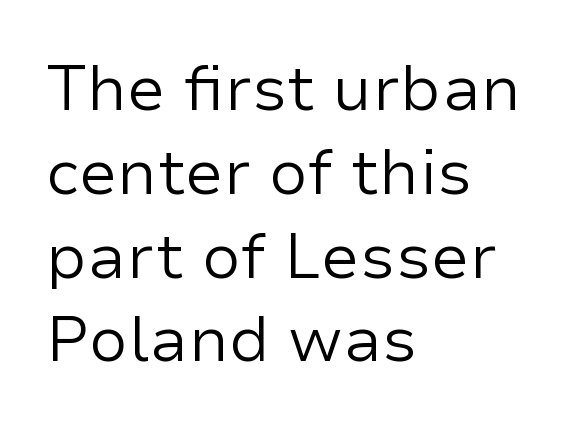
Q: Is the text bold? A: No.
Q: Is the text italic (slanted)? A: No, it is upright.
Q: Is the typeface a serif or a sans-serif typeface? A: Sans-serif.
Q: Is the text underlined? A: No.
Q: How is the paragraph aligned? A: Left-aligned.
Q: Is the spacing between letters normal or unusually wide? A: Normal.
Q: Is the spacing between lines tight, normal or loose? A: Normal.
Q: Width (condensed, normal, or wide)? A: Normal.
Q: Stroke contrast? A: Low.
Q: x-height? A: Medium.
Q: Monospaced? A: No.
